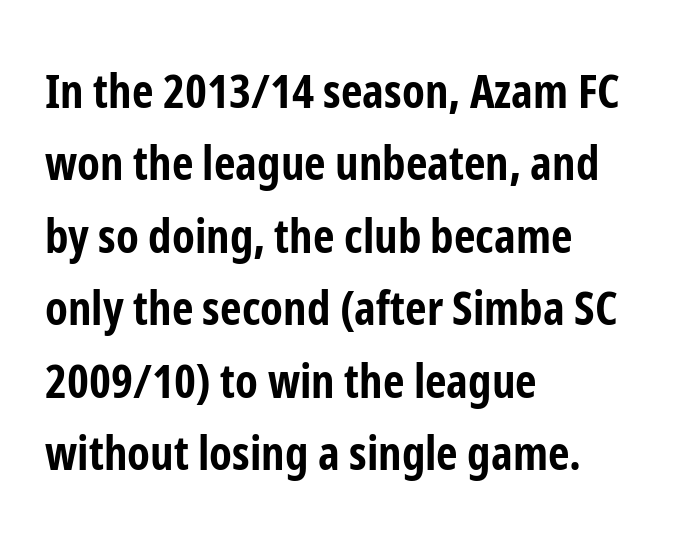
Q: Is the text bold? A: Yes.
Q: Is the text italic (slanted)? A: No, it is upright.
Q: Is the typeface a serif or a sans-serif typeface? A: Sans-serif.
Q: Is the text underlined? A: No.
Q: How is the paragraph aligned? A: Left-aligned.
Q: Is the spacing between letters normal or unusually wide? A: Normal.
Q: Is the spacing between lines tight, normal or loose? A: Normal.
Q: Width (condensed, normal, or wide)? A: Condensed.
Q: Stroke contrast? A: Low.
Q: x-height? A: Medium.
Q: Monospaced? A: No.
